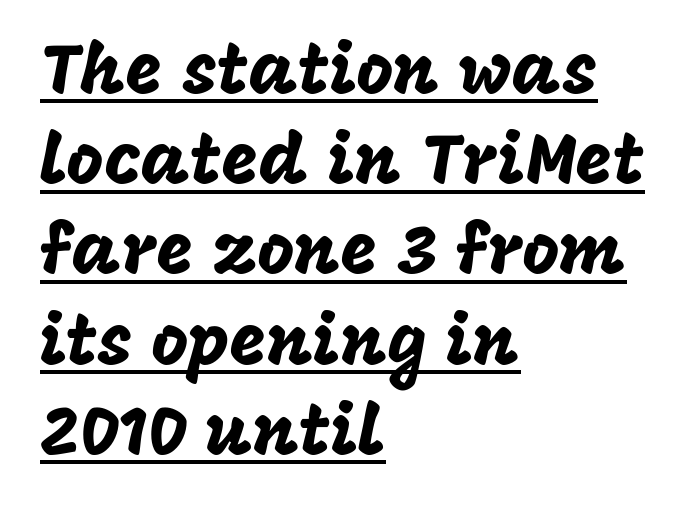
The gaps between neighbouring characters are ordinary and unremarkable. Each new line begins a customary step beneath the previous one. Observe the absence of serifs on each vertical stroke in this sample. Honestly, the underline is the first thing you notice here. Character widths vary here, with narrow letters taking less room than wide ones.
